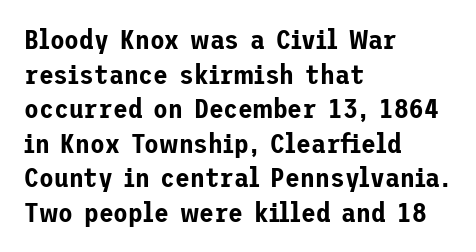
{"italic": "no", "underline": "no", "align": "left", "line_spacing": "normal", "line_spacing_ratio": 1.28, "letter_spacing": "normal", "letter_spacing_em": 0.0, "glyph_px": 27}
